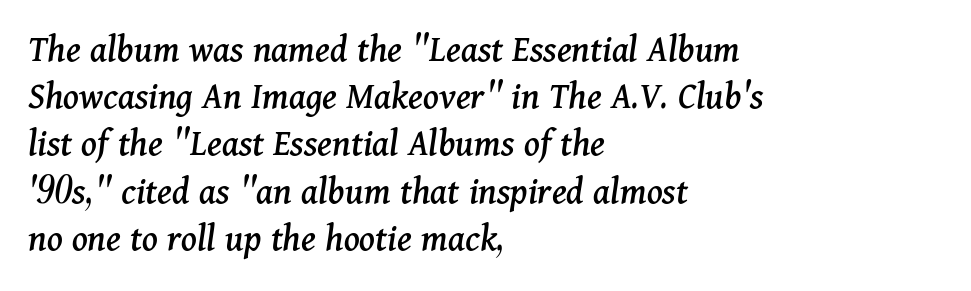
In CSS terms this would be text-align: left. If you drew a line through each stem, it would be angled. Is the letter spacing exaggerated? No — it looks like the ordinary default. The foot of each line stays bare and open. Each letter keeps its own natural width here, so spacing adapts to shape.
